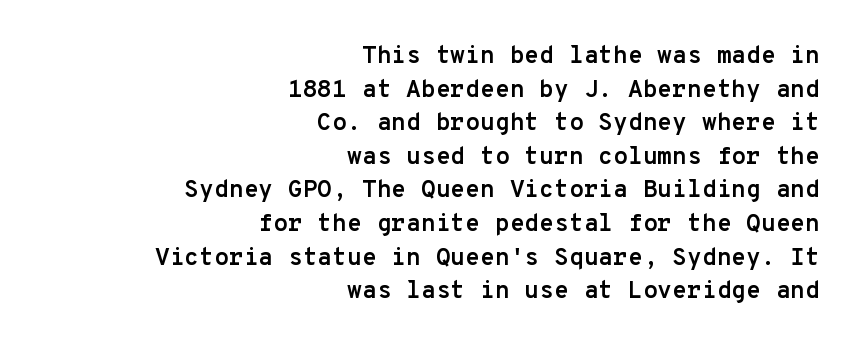
Every character sits straight up, as roman type does. Weight: bold. Interline gaps are of average width in this sample. The specimen omits any rule beneath the text block's lines. The rendering anchors every line to the right-hand side.
